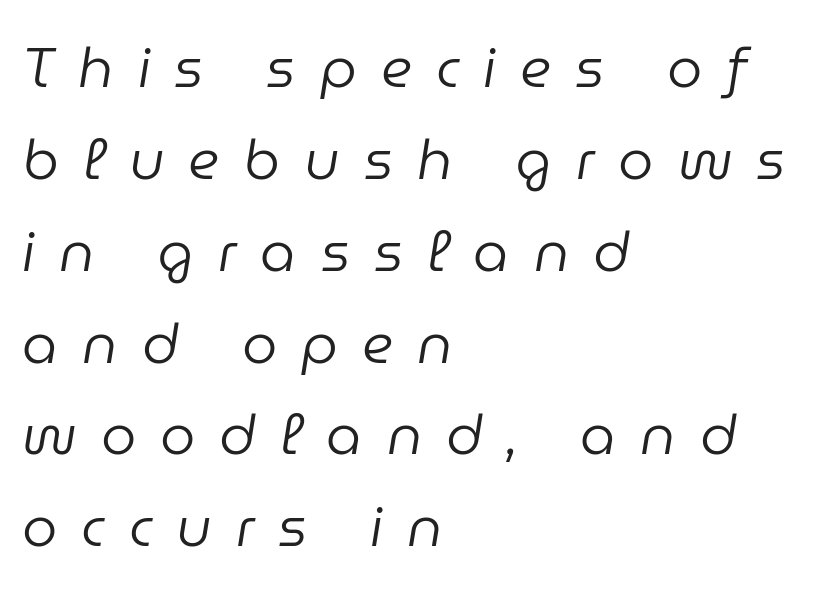
Each line starts at the same left margin while the right side varies. Notice how the stems are inclined rather than vertical — that's the hallmark of italics. Interline gaps are of average width in this sample. A typesetter would call this proportional, since set widths differ per character. Weight class: somewhere from thin through regular.
